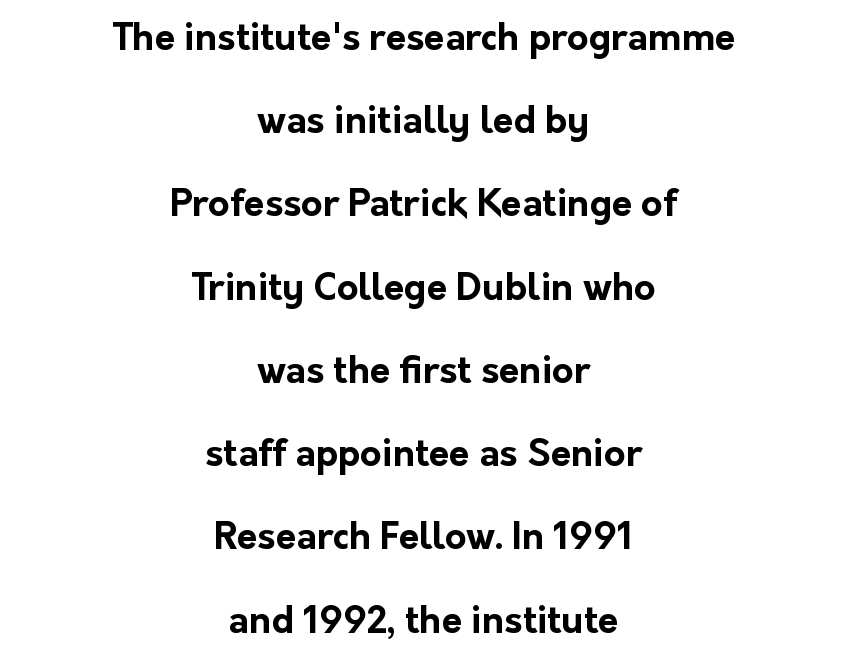
Q: Is the text bold? A: Yes.
Q: Is the text italic (slanted)? A: No, it is upright.
Q: Is the typeface a serif or a sans-serif typeface? A: Sans-serif.
Q: Is the text underlined? A: No.
Q: How is the paragraph aligned? A: Centered.
Q: Is the spacing between letters normal or unusually wide? A: Normal.
Q: Is the spacing between lines tight, normal or loose? A: Loose.
Q: Width (condensed, normal, or wide)? A: Normal.
Q: Stroke contrast? A: Low.
Q: x-height? A: Medium.
Q: Monospaced? A: No.
